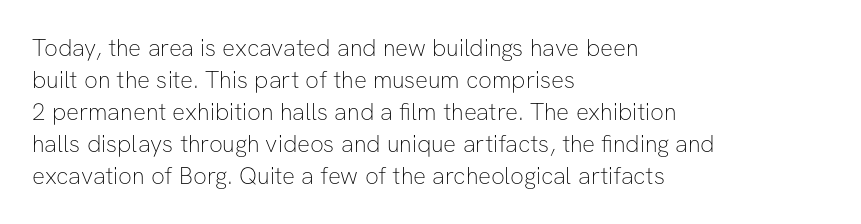
Q: Is the text bold? A: No.
Q: Is the text italic (slanted)? A: No, it is upright.
Q: Is the text underlined? A: No.
Q: How is the paragraph aligned? A: Left-aligned.
Q: Is the spacing between letters normal or unusually wide? A: Normal.
Q: Is the spacing between lines tight, normal or loose? A: Normal.
